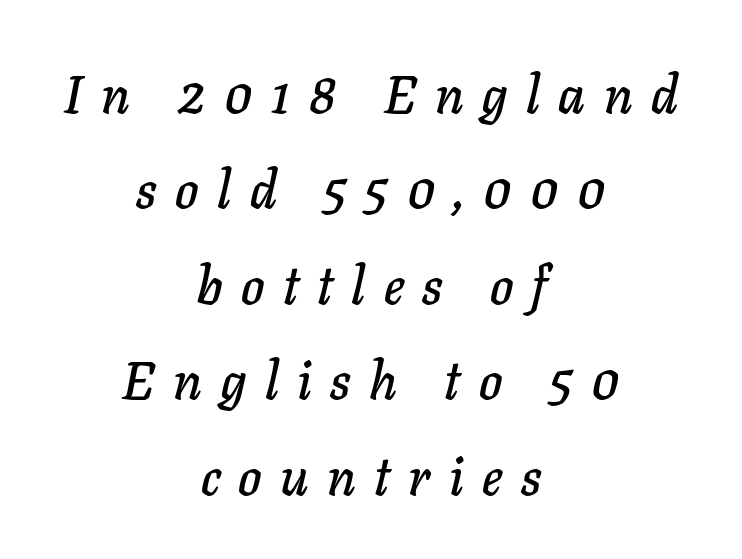
The image shows 53 px text type, italic (leaning right); set centered, line spacing 1.8x, unusually wide letter spacing (+0.35 em), not underlined; low stroke contrast and a medium x-height.
